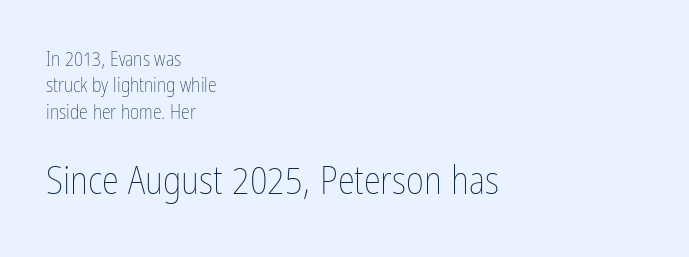
{"italic": "no", "bold": "no", "weight": "thin", "width": "condensed", "stroke_contrast": "low", "x_height": "medium", "monospaced": "no", "underline": "no", "align": "left", "line_spacing": "normal", "line_spacing_ratio": 1.32, "letter_spacing": "normal", "letter_spacing_em": 0.0, "larger_block": "second", "size_ratio": 1.95, "glyph_px": 39}
